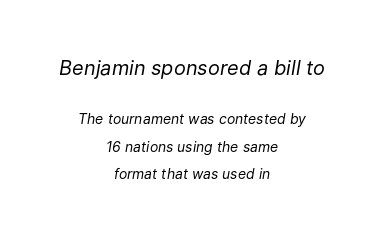
Q: Is the text bold? A: No.
Q: Is the text italic (slanted)? A: Yes, it leans right by about 9 degrees.
Q: Is the text underlined? A: No.
Q: How is the paragraph aligned? A: Centered.
Q: Is the spacing between letters normal or unusually wide? A: Normal.
Q: Is the spacing between lines tight, normal or loose? A: Loose.
Q: Which block of text is set in a larger size, the first (top) or the second (bottom)? A: The first (top) one.
